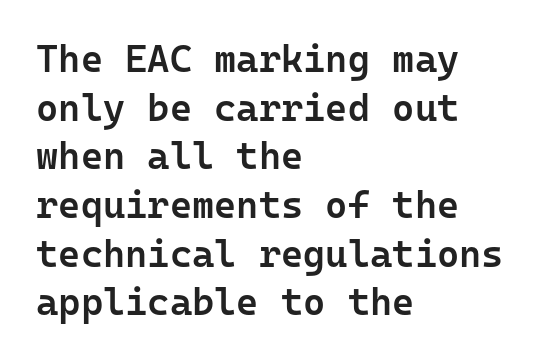
The image shows 38 px semibold sans-serif type, upright, monospaced; set left-aligned, normal line spacing (1.28x), normal letter spacing, not underlined; low stroke contrast and a medium x-height.
